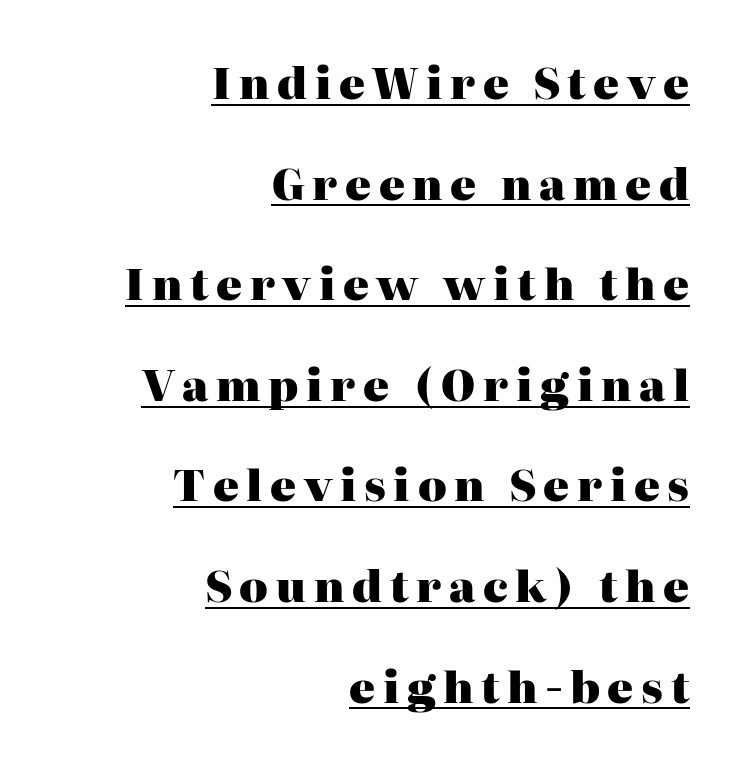
{"serif": "yes", "italic": "no", "bold": "yes", "weight": "heavy", "width": "normal", "stroke_contrast": "high", "x_height": "medium", "monospaced": "no", "underline": "yes", "align": "right", "line_spacing": "loose", "line_spacing_ratio": 2.34, "glyph_px": 43}
